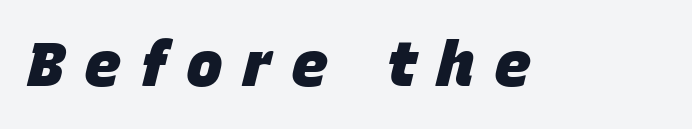
Q: Is the text bold? A: Yes.
Q: Is the text italic (slanted)? A: Yes, it leans right by about 15 degrees.
Q: Is the text underlined? A: No.
Q: Is the spacing between letters normal or unusually wide? A: Unusually wide.
Q: Width (condensed, normal, or wide)? A: Normal.
Q: Stroke contrast? A: Low.
Q: x-height? A: Large.
Q: Monospaced? A: No.
